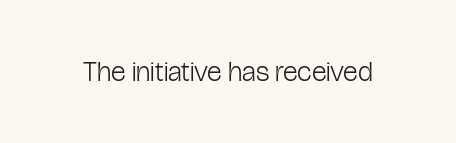
The image shows 28 px light, condensed sans-serif type, upright; set normal letter spacing, not underlined; low stroke contrast and a medium x-height.
